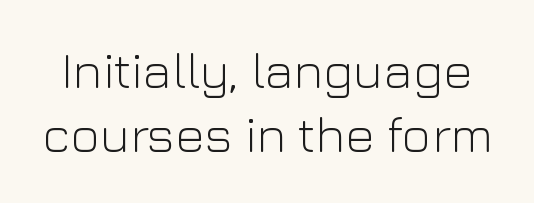
The image shows 51 px light sans-serif type, upright; set normal line spacing (1.26x), normal letter spacing, not underlined; low stroke contrast and a medium x-height.
